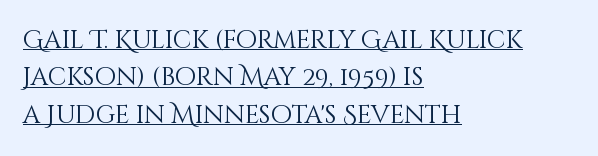
Tracking value appears to be zero — textbook default spacing. Regular leading. Descenders here cross a horizontal rule under the line. Is the block centered? No — it sits flush against the left margin. Vertical strokes here are truly vertical.
